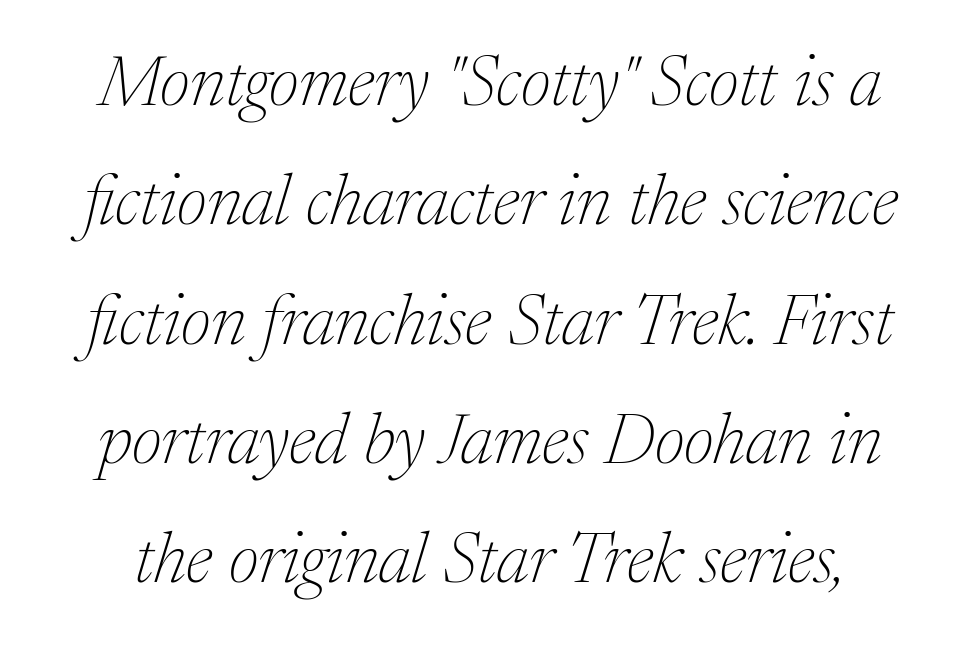
{"serif": "yes", "italic": "yes", "lean": "right", "slant_degrees": 17, "bold": "no", "weight": "thin", "width": "normal", "stroke_contrast": "medium", "x_height": "medium", "monospaced": "no", "underline": "no", "line_spacing": "normal", "line_spacing_ratio": 1.68, "letter_spacing": "normal", "letter_spacing_em": 0.0, "glyph_px": 71}
